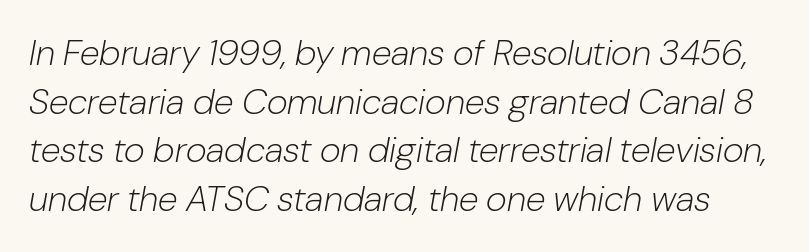
The image shows 36 px light type, italic (leaning right); set normal line spacing (1.35x), normal letter spacing, not underlined; low stroke contrast and a medium x-height.
